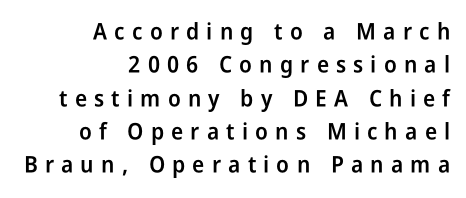
The image shows 23 px text type, upright; set right-aligned, normal line spacing (1.45x), unusually wide letter spacing (+0.31 em), not underlined.
